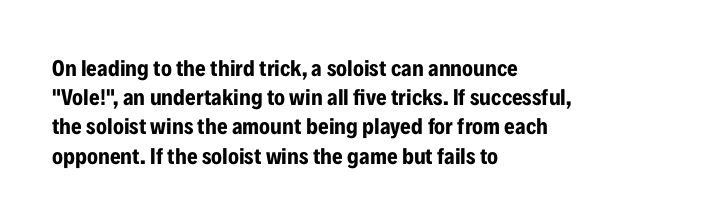
Q: Is the text bold? A: Yes.
Q: Is the text italic (slanted)? A: No, it is upright.
Q: Is the text underlined? A: No.
Q: How is the paragraph aligned? A: Left-aligned.
Q: Is the spacing between letters normal or unusually wide? A: Normal.
Q: Is the spacing between lines tight, normal or loose? A: Normal.
